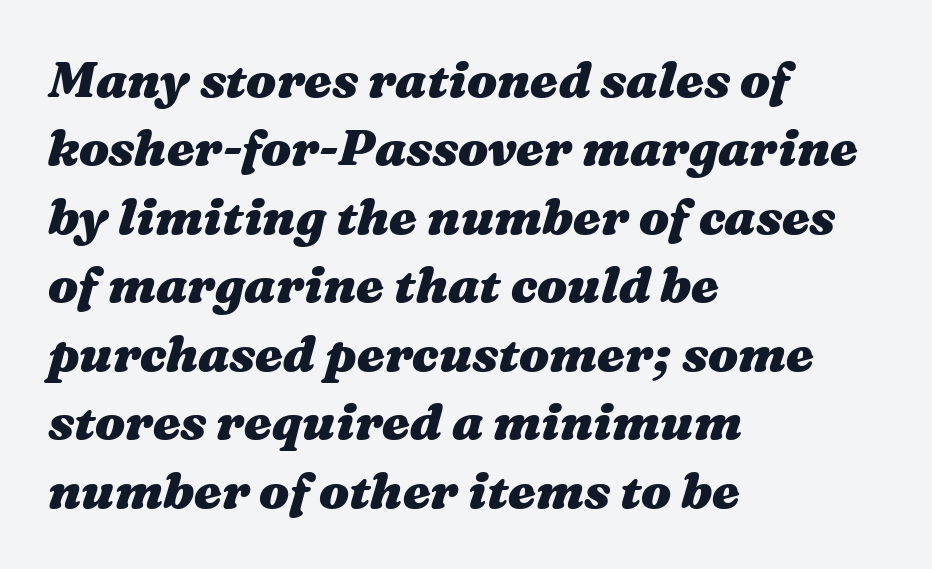
{"italic": "yes", "lean": "right", "slant_degrees": 16, "bold": "yes", "weight": "heavy", "width": "wide", "stroke_contrast": "medium", "x_height": "medium", "monospaced": "no", "underline": "no", "align": "left", "line_spacing": "normal", "line_spacing_ratio": 1.37, "letter_spacing": "normal", "letter_spacing_em": 0.0, "glyph_px": 50}
